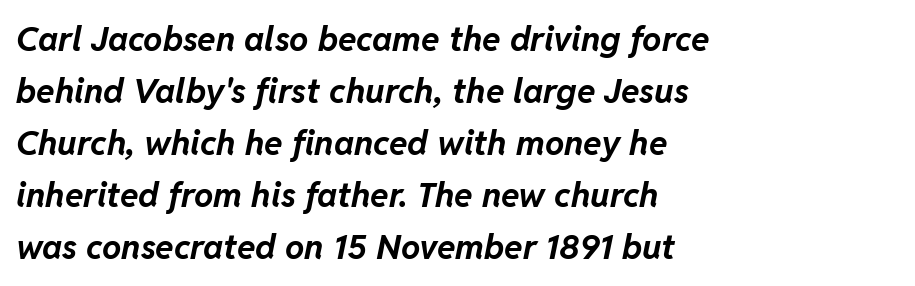
Observe the lean: these are italic letterforms. Words float on clear page, feet unadorned. This is heavy type, rendered in bold. The letters advance in unequal steps, a hallmark of proportional type.
